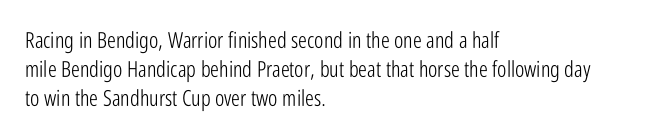
Q: Is the text bold? A: No.
Q: Is the text italic (slanted)? A: No, it is upright.
Q: Is the text underlined? A: No.
Q: How is the paragraph aligned? A: Left-aligned.
Q: Is the spacing between letters normal or unusually wide? A: Normal.
Q: Is the spacing between lines tight, normal or loose? A: Normal.
